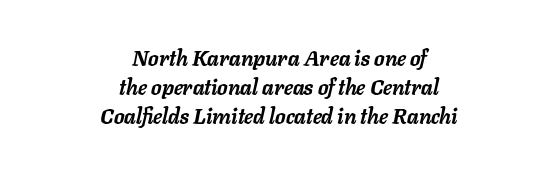
The type is set solid horizontally, with unmodified tracking. Descenders are the only things crossing below the line. You'd pick this weight for a headline — it's a proper bold. The whole block is typeset with a tilt.
